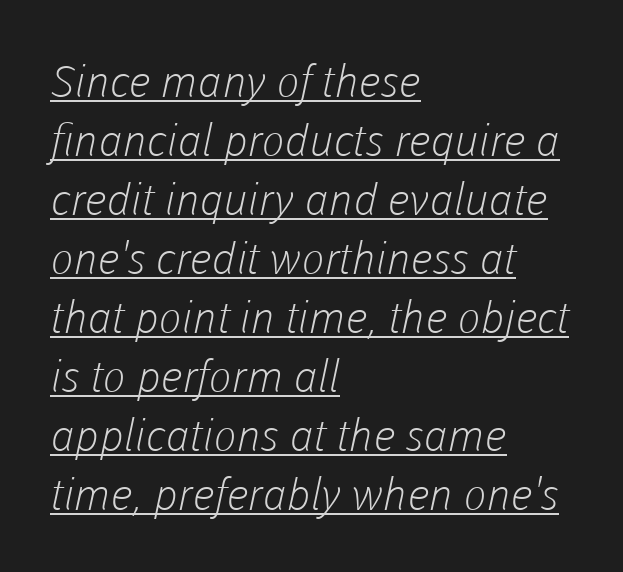
{"serif": "no", "bold": "no", "weight": "light", "width": "normal", "stroke_contrast": "low", "x_height": "medium", "monospaced": "no", "underline": "yes", "align": "left", "line_spacing": "normal", "line_spacing_ratio": 1.34, "letter_spacing": "normal", "letter_spacing_em": 0.0, "glyph_px": 44}
